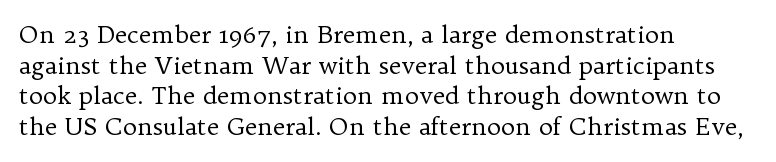
{"italic": "no", "bold": "no", "underline": "no", "align": "left", "line_spacing": "normal", "line_spacing_ratio": 1.28, "letter_spacing": "normal", "letter_spacing_em": 0.0, "glyph_px": 24}
